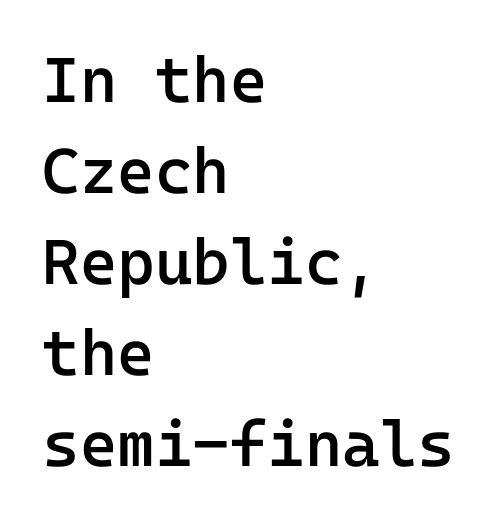
The image shows 64 px semibold sans-serif type, upright, monospaced; set left-aligned, normal line spacing (1.42x), normal letter spacing, not underlined; low stroke contrast and a medium x-height.
